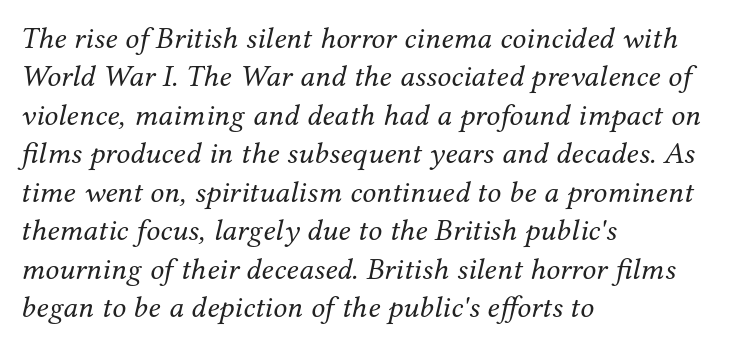
The image shows 31 px regular-weight serif type, italic (leaning right); set left-aligned, line spacing 1.24x, normal letter spacing, not underlined; medium stroke contrast and a medium x-height.
